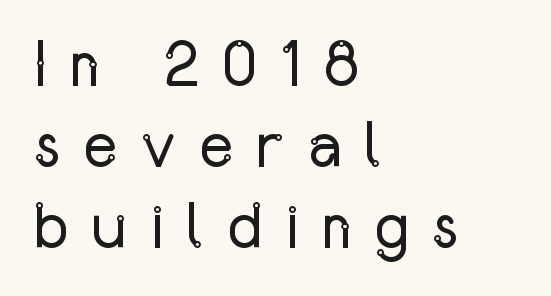
The image shows 66 px regular-weight, condensed sans-serif type, upright; set left-aligned, line spacing 1.23x, unusually wide letter spacing (+0.33 em), not underlined; low stroke contrast and a medium x-height.
